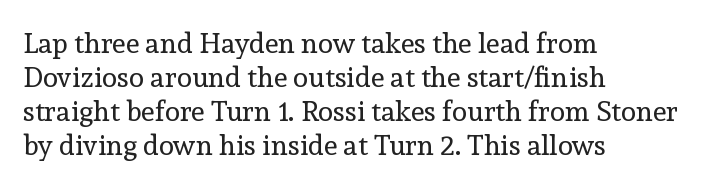
Line starts are locked; line ends wander. The letters stand straight up with perfectly vertical stems. Little horizontal feet cap the strokes, marking this as serif type. Each row of text sits above clean, open space. The weight would be labelled regular, book, light, or lighter still.
